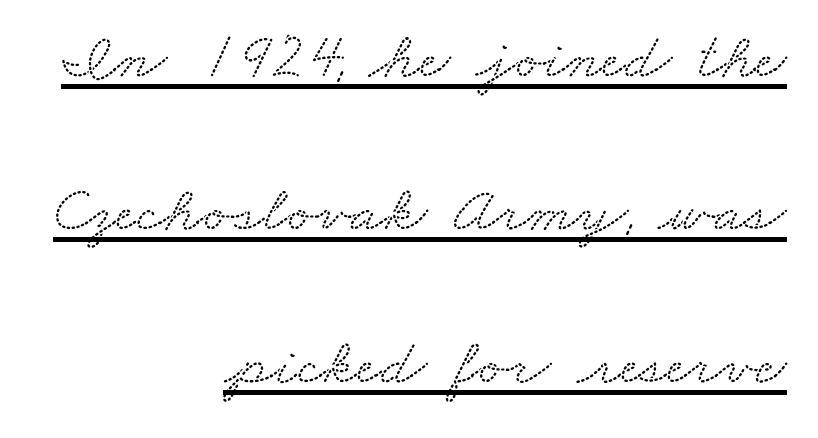
Tracking here is standard; glyphs follow each other at the usual distance. Beneath each row of characters lies a ruled line. Airy leading. The paragraph shown leans on its right margin.
